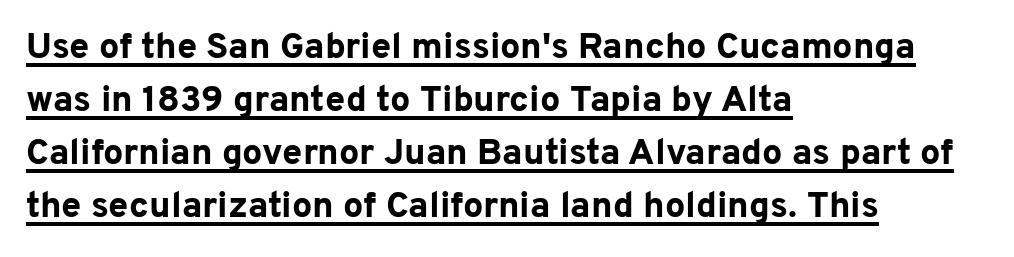
{"serif": "no", "italic": "no", "bold": "yes", "weight": "bold", "width": "normal", "stroke_contrast": "low", "x_height": "medium", "monospaced": "no", "underline": "yes", "align": "left", "line_spacing": "normal", "line_spacing_ratio": 1.47, "letter_spacing": "normal", "letter_spacing_em": 0.0, "glyph_px": 36}
